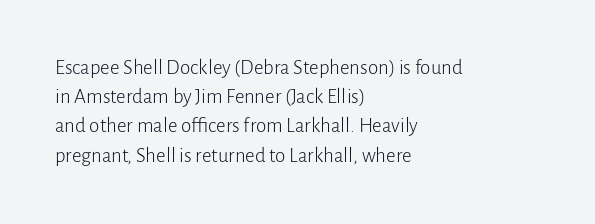
Tracking here is standard; glyphs follow each other at the usual distance. Heft: none added — not bold. These lines are set flush left with a ragged right edge. The letters stand straight up with perfectly vertical stems. Has an underline been added? It has not.
